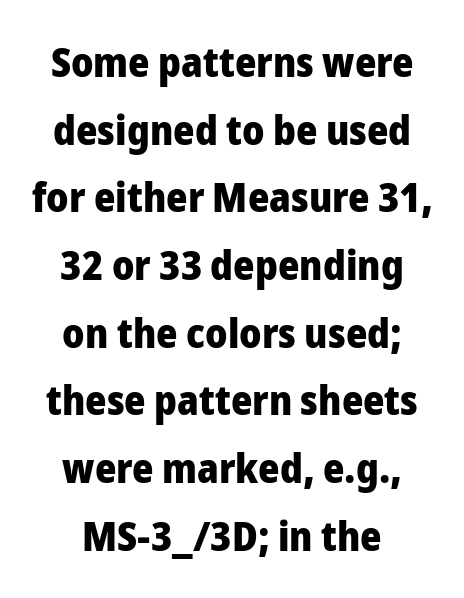
The font family rendered here belongs to the sans-serif group. The line-height multiplier appears to be the usual default. The rendering uses a bold face; every stroke is thick and dark. This is roman type, the default non-slanted kind.
